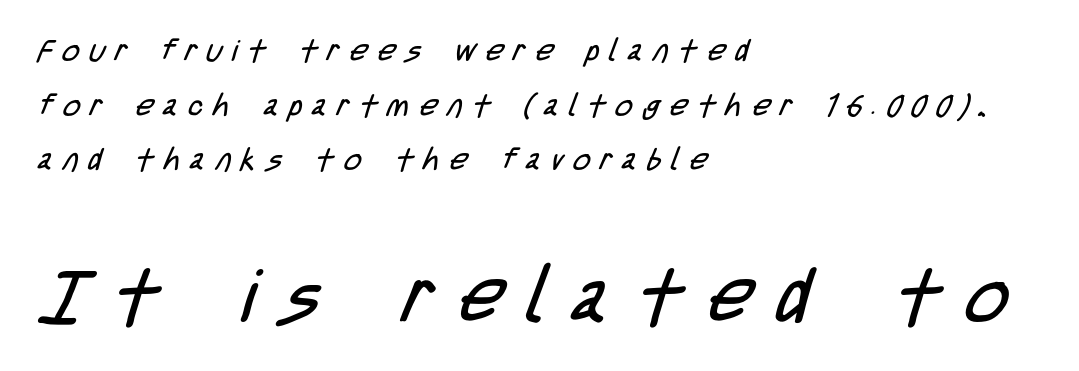
The more generous point size was reserved for the lower chunk. The designer went with a sans here, leaving each stem footless. Weight class: somewhere from thin through regular. Each letter keeps its own natural width here, so spacing adapts to shape.
